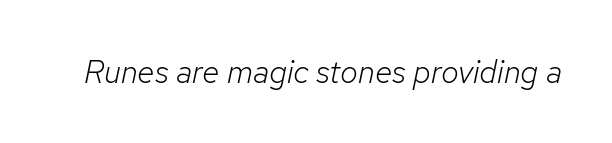
Q: Is the text bold? A: No.
Q: Is the text italic (slanted)? A: Yes, it leans right by about 12 degrees.
Q: Is the text underlined? A: No.
Q: Is the spacing between letters normal or unusually wide? A: Normal.
Q: Width (condensed, normal, or wide)? A: Normal.
Q: Stroke contrast? A: Low.
Q: x-height? A: Medium.
Q: Monospaced? A: No.
